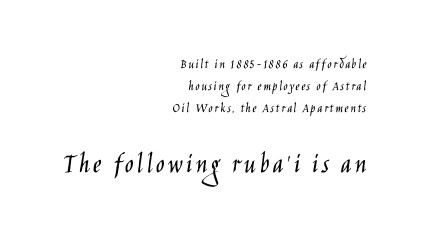
{"serif": "no", "bold": "no", "weight": "light", "width": "condensed", "stroke_contrast": "low", "x_height": "large", "monospaced": "no", "underline": "no", "align": "right", "line_spacing": "normal", "line_spacing_ratio": 1.58, "larger_block": "second", "size_ratio": 2.07, "glyph_px": 29}
